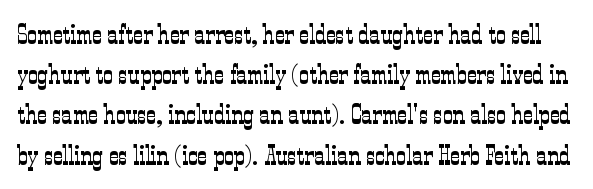
The strip under each line holds only bare page. The lines sit at an ordinary, default distance from one another. Unbolded letterforms with no extra heft. Italic? Not at all — the glyphs are vertical.
